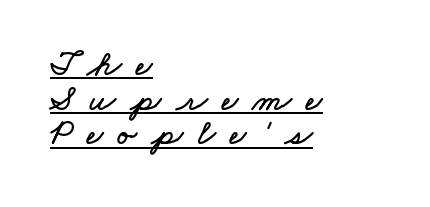
The image shows 36 px wide type; set left-aligned, tight line spacing (0.96x), unusually wide letter spacing (+0.4 em), underlined; low stroke contrast and a small x-height.
